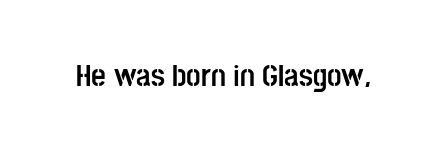
Q: Is the text bold? A: Yes.
Q: Is the text italic (slanted)? A: No, it is upright.
Q: Is the typeface a serif or a sans-serif typeface? A: Sans-serif.
Q: Is the text underlined? A: No.
Q: Is the spacing between letters normal or unusually wide? A: Normal.
Q: Width (condensed, normal, or wide)? A: Condensed.
Q: Stroke contrast? A: Low.
Q: x-height? A: Large.
Q: Monospaced? A: No.
